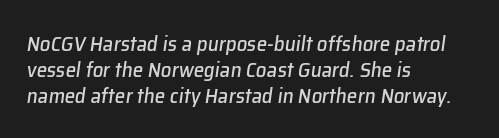
The image shows 21 px text type, italic (leaning right); set left-aligned, line spacing 1.23x, normal letter spacing, not underlined.
